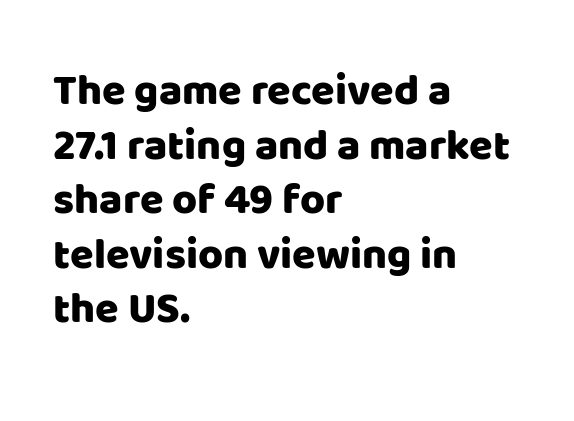
{"serif": "no", "italic": "no", "width": "normal", "stroke_contrast": "low", "x_height": "large", "monospaced": "no", "underline": "no", "align": "left", "line_spacing": "normal", "line_spacing_ratio": 1.27, "letter_spacing": "normal", "letter_spacing_em": 0.0, "glyph_px": 43}
